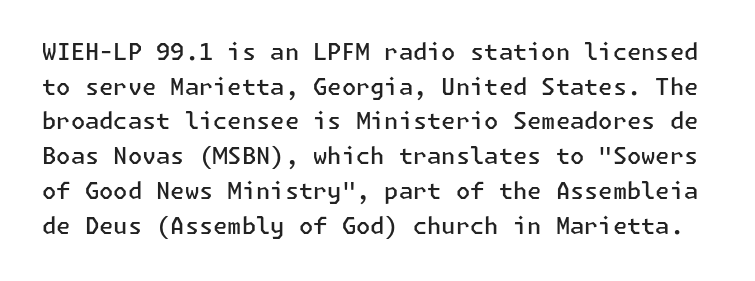
Q: Is the text bold? A: Semi-bold.
Q: Is the text italic (slanted)? A: No, it is upright.
Q: Is the text underlined? A: No.
Q: Is the spacing between letters normal or unusually wide? A: Normal.
Q: Is the spacing between lines tight, normal or loose? A: Normal.
